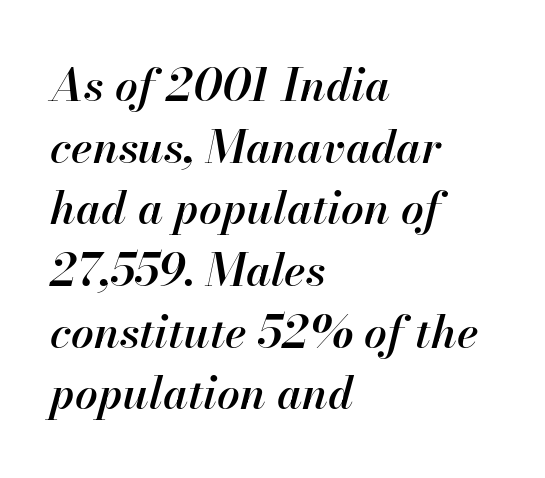
Q: Is the text bold? A: Semi-bold.
Q: Is the text italic (slanted)? A: Yes, it leans right by about 13 degrees.
Q: Is the text underlined? A: No.
Q: How is the paragraph aligned? A: Left-aligned.
Q: Is the spacing between letters normal or unusually wide? A: Normal.
Q: Is the spacing between lines tight, normal or loose? A: Normal.
Q: Width (condensed, normal, or wide)? A: Normal.
Q: Stroke contrast? A: High.
Q: x-height? A: Small.
Q: Monospaced? A: No.
